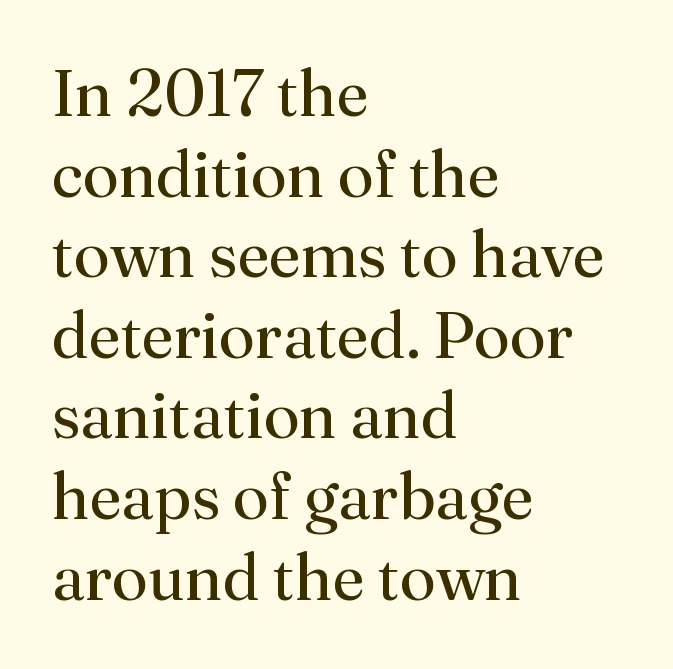
{"serif": "yes", "italic": "no", "bold": "no", "weight": "regular", "width": "normal", "stroke_contrast": "medium", "x_height": "small", "monospaced": "no", "underline": "no", "align": "left", "line_spacing_ratio": 1.24, "letter_spacing": "normal", "letter_spacing_em": 0.0, "glyph_px": 65}
